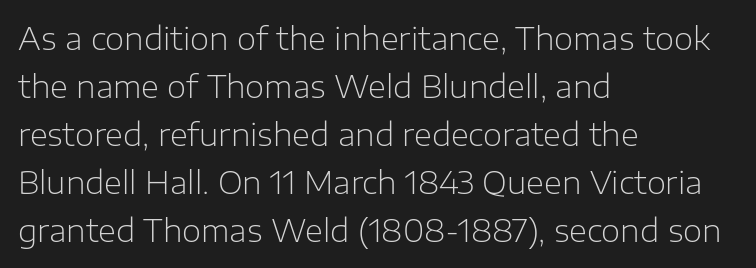
Posture: straight, roman, zero tilt. Is this a heavy cut? Hardly; it is regular or lighter. The passage shown is not underscored anywhere. The rows are spaced the way most documents space them. Spacing verdict: proportional, widths tailored to each character. How are the letters spaced? Ordinarily, with no added tracking.
